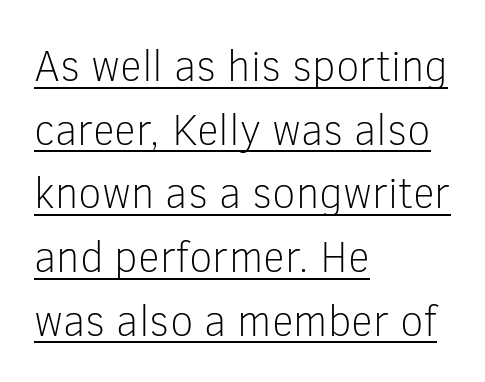
Q: Is the text bold? A: No.
Q: Is the text italic (slanted)? A: No, it is upright.
Q: Is the typeface a serif or a sans-serif typeface? A: Sans-serif.
Q: Is the text underlined? A: Yes.
Q: How is the paragraph aligned? A: Left-aligned.
Q: Is the spacing between letters normal or unusually wide? A: Normal.
Q: Is the spacing between lines tight, normal or loose? A: Normal.
Q: Width (condensed, normal, or wide)? A: Normal.
Q: Stroke contrast? A: Low.
Q: x-height? A: Medium.
Q: Monospaced? A: No.
